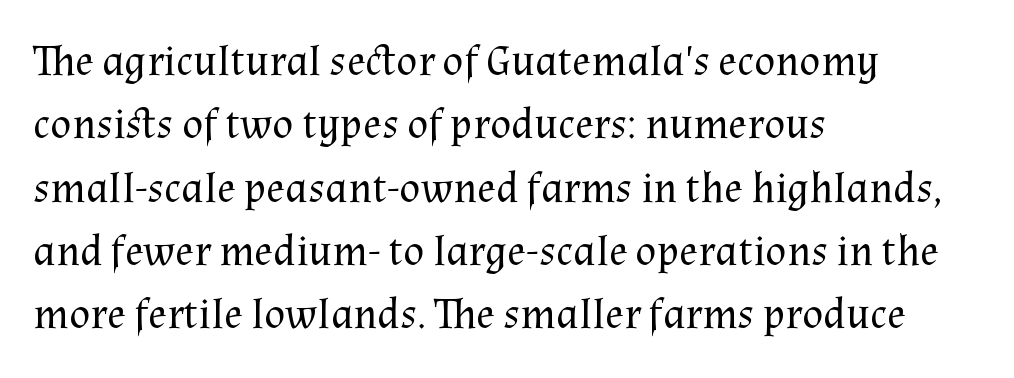
The image shows 44 px regular-weight type, upright; set left-aligned, normal line spacing (1.44x), normal letter spacing, not underlined; medium stroke contrast and a medium x-height.
